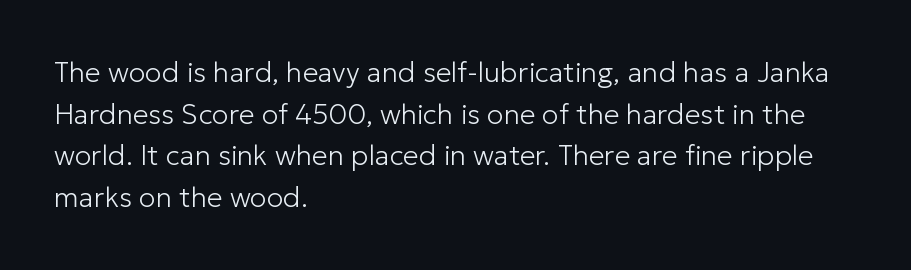
The image shows 28 px light sans-serif type, upright; set left-aligned, normal line spacing (1.49x), normal letter spacing, not underlined; low stroke contrast and a medium x-height.
